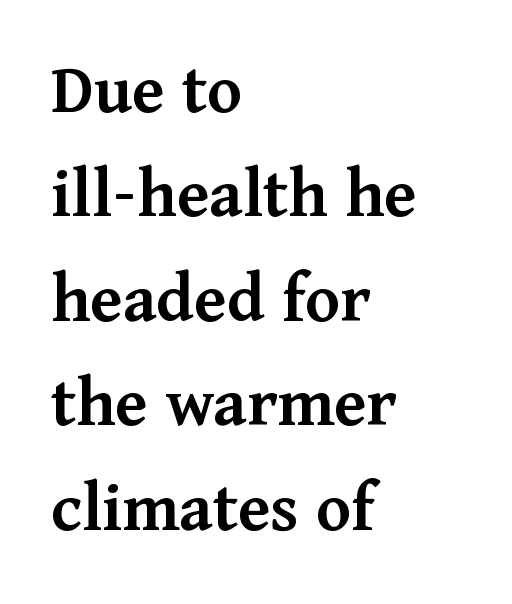
You can tell it's not italic because the verticals are truly vertical. The characters display serif detailing at their extremities. Underlining? Definitely not there. Characters follow at the spacing the type designer built in. The ragged edge is on the right, which tells us the setting is flush left. Typesetter's note: demi weight, one step under bold.
